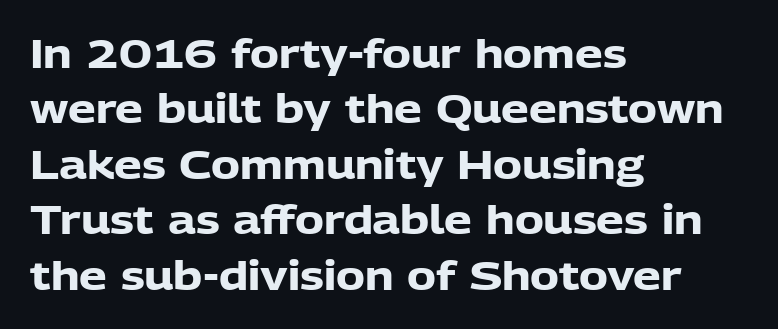
Q: Is the text bold? A: Yes.
Q: Is the text italic (slanted)? A: No, it is upright.
Q: Is the typeface a serif or a sans-serif typeface? A: Sans-serif.
Q: Is the text underlined? A: No.
Q: How is the paragraph aligned? A: Left-aligned.
Q: Is the spacing between letters normal or unusually wide? A: Normal.
Q: Is the spacing between lines tight, normal or loose? A: Normal.
Q: Width (condensed, normal, or wide)? A: Normal.
Q: Stroke contrast? A: Low.
Q: x-height? A: Medium.
Q: Monospaced? A: No.
